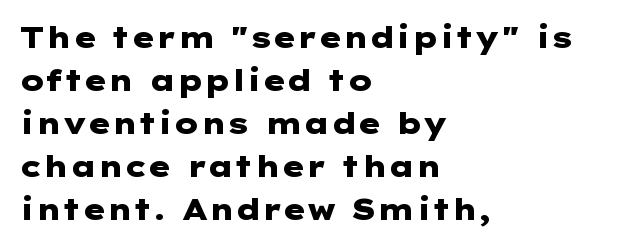
Q: Is the text bold? A: Yes.
Q: Is the text italic (slanted)? A: No, it is upright.
Q: Is the typeface a serif or a sans-serif typeface? A: Sans-serif.
Q: Is the text underlined? A: No.
Q: How is the paragraph aligned? A: Left-aligned.
Q: Is the spacing between letters normal or unusually wide? A: Normal.
Q: Is the spacing between lines tight, normal or loose? A: Normal.
Q: Width (condensed, normal, or wide)? A: Wide.
Q: Stroke contrast? A: Low.
Q: x-height? A: Medium.
